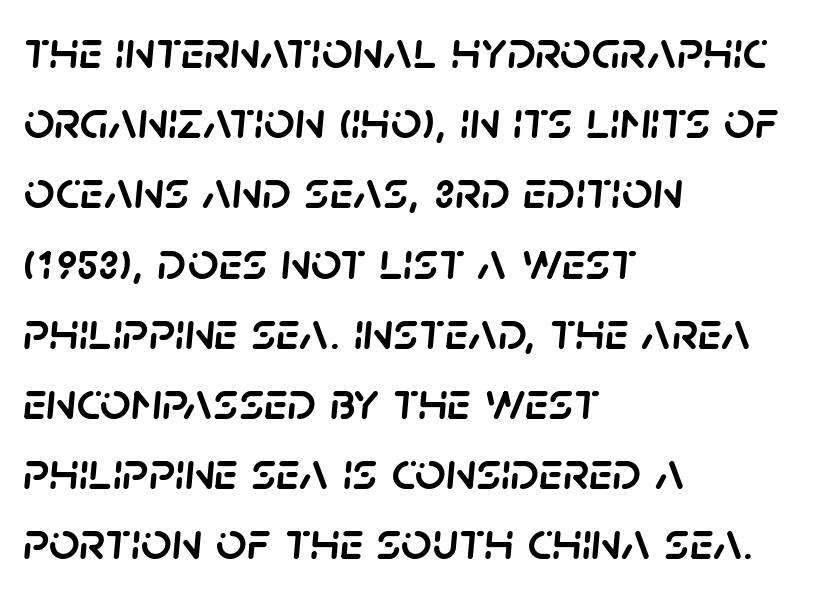
Short and long lines alike share a common starting point at left. In terms of posture, this sample is oblique. Evenly set lines give the paragraph a standard silhouette. A typesetter would call this proportional, since set widths differ per character.
